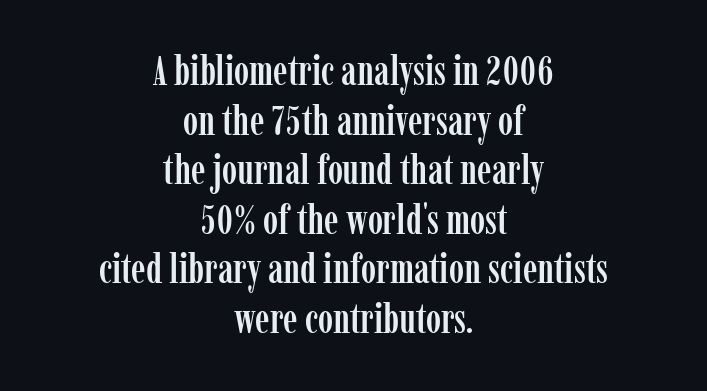
{"serif": "yes", "italic": "no", "width": "condensed", "stroke_contrast": "low", "x_height": "medium", "monospaced": "no", "underline": "no", "align": "center", "line_spacing_ratio": 1.21, "letter_spacing": "normal", "letter_spacing_em": 0.0, "glyph_px": 41}
